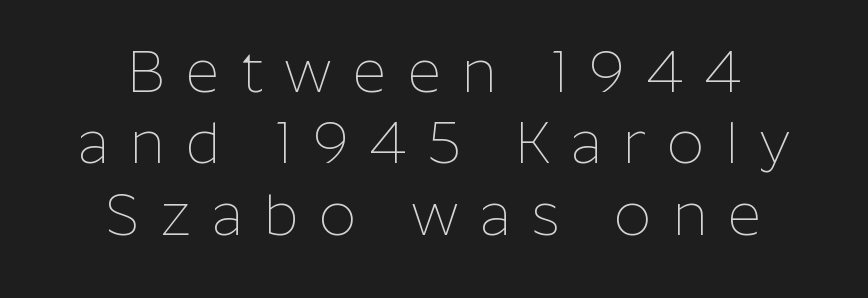
Q: Is the text bold? A: No.
Q: Is the text italic (slanted)? A: No, it is upright.
Q: Is the typeface a serif or a sans-serif typeface? A: Sans-serif.
Q: Is the text underlined? A: No.
Q: How is the paragraph aligned? A: Centered.
Q: Is the spacing between letters normal or unusually wide? A: Unusually wide.
Q: Width (condensed, normal, or wide)? A: Normal.
Q: Stroke contrast? A: Low.
Q: x-height? A: Medium.
Q: Monospaced? A: No.
